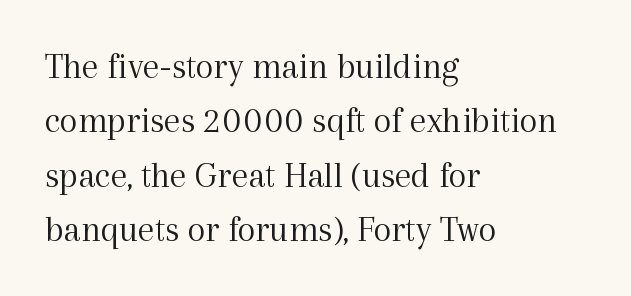
The image shows 37 px light serif type, upright; set left-aligned, normal line spacing (1.47x), normal letter spacing, not underlined; a medium x-height.
